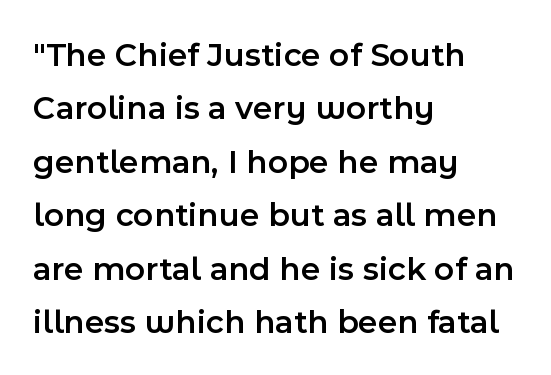
{"serif": "no", "italic": "no", "bold": "semi", "weight": "semibold", "width": "normal", "x_height": "medium", "monospaced": "no", "underline": "no", "align": "left", "line_spacing": "normal", "line_spacing_ratio": 1.57, "letter_spacing": "normal", "letter_spacing_em": 0.0, "glyph_px": 34}
